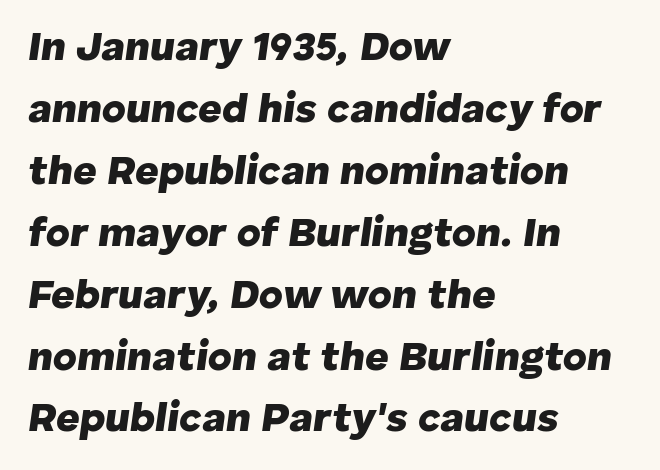
The image shows 41 px heavy type, italic (leaning right); set left-aligned, normal line spacing (1.51x), normal letter spacing, not underlined; low stroke contrast and a medium x-height.
